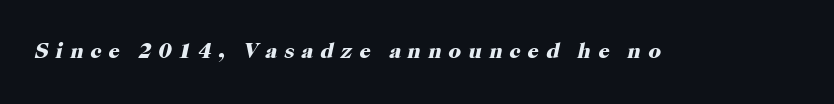
The image shows 22 px bold type, italic (leaning right); set unusually wide letter spacing (+0.32 em), not underlined.
